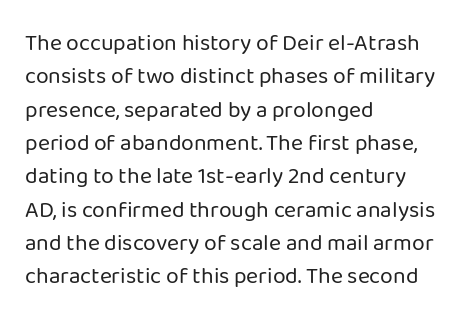
How would I describe the line gaps? Plain and ordinary. Just letters on the line, the space beneath them empty. Alignment: flush left. In terms of posture, this sample is upright.
